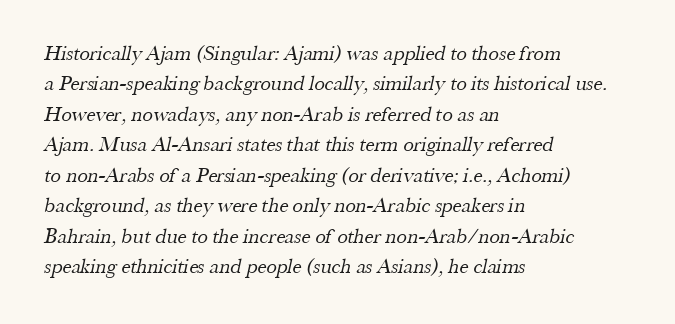
The image shows 21 px text type; set left-aligned, normal line spacing (1.45x), normal letter spacing, not underlined.
